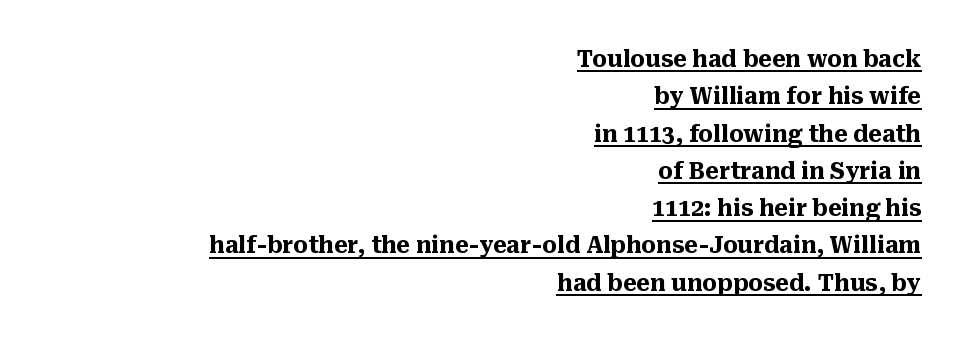
{"italic": "no", "bold": "yes", "underline": "yes", "align": "right", "line_spacing": "normal", "line_spacing_ratio": 1.62, "letter_spacing": "normal", "letter_spacing_em": 0.0, "glyph_px": 23}
